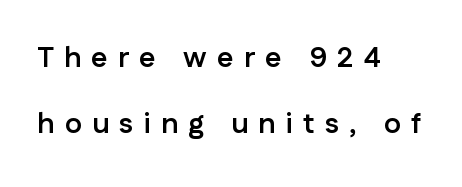
The image shows 29 px semibold sans-serif type, upright; set left-aligned, loose line spacing (2.29x), unusually wide letter spacing (+0.35 em), not underlined; low stroke contrast and a medium x-height.
